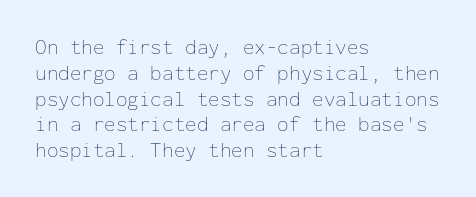
Q: Is the text bold? A: No.
Q: Is the text italic (slanted)? A: No, it is upright.
Q: Is the text underlined? A: No.
Q: How is the paragraph aligned? A: Left-aligned.
Q: Is the spacing between letters normal or unusually wide? A: Normal.
